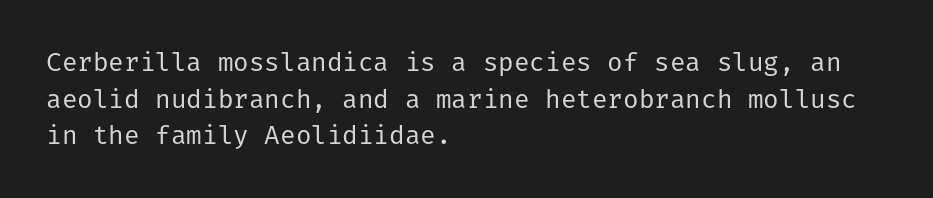
{"italic": "no", "bold": "no", "underline": "no", "align": "left", "line_spacing": "normal", "line_spacing_ratio": 1.41, "letter_spacing": "normal", "letter_spacing_em": 0.0, "glyph_px": 26}
